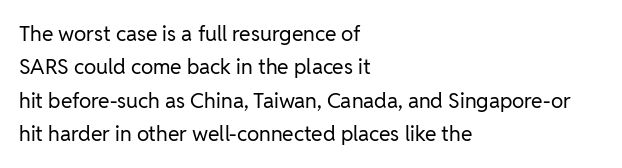
How would I describe the line gaps? Plain and ordinary. Weight: in the light-to-regular range. The type is set solid horizontally, with unmodified tracking. The lines are quadded left.
